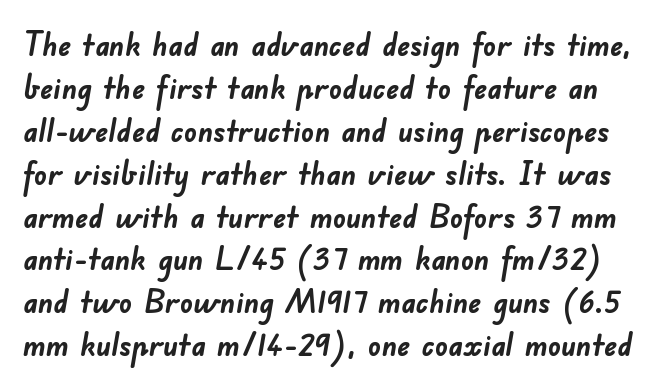
The glyphs are unaccompanied by any horizontal stroke below them. A typesetter would call this zero additional tracking. Nothing sits at the stroke ends, so this counts as sans-serif. The letters are bold, with thick, heavy strokes.
